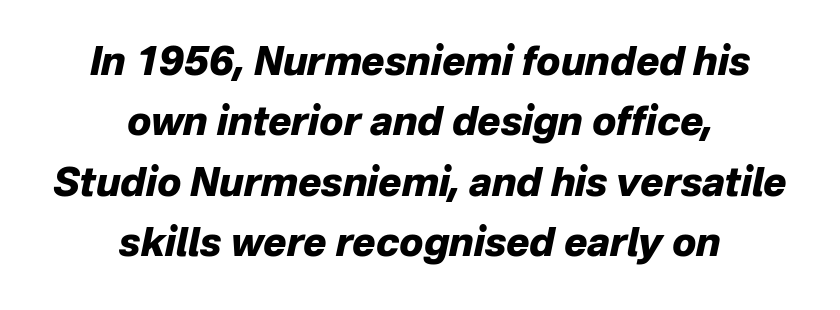
{"italic": "yes", "lean": "right", "slant_degrees": 12, "bold": "yes", "weight": "heavy", "width": "normal", "stroke_contrast": "low", "x_height": "medium", "monospaced": "no", "underline": "no", "align": "center", "line_spacing": "normal", "line_spacing_ratio": 1.55, "letter_spacing": "normal", "letter_spacing_em": 0.0, "glyph_px": 39}
